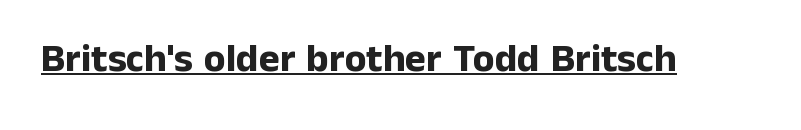
Typographically, this falls in the sans-serif category. Upright lettering throughout. The passage shown is underscored from start to finish. The letters are bold, with thick, heavy strokes. This rendering leaves character spacing at its baseline value. Character widths vary here, with narrow letters taking less room than wide ones.
